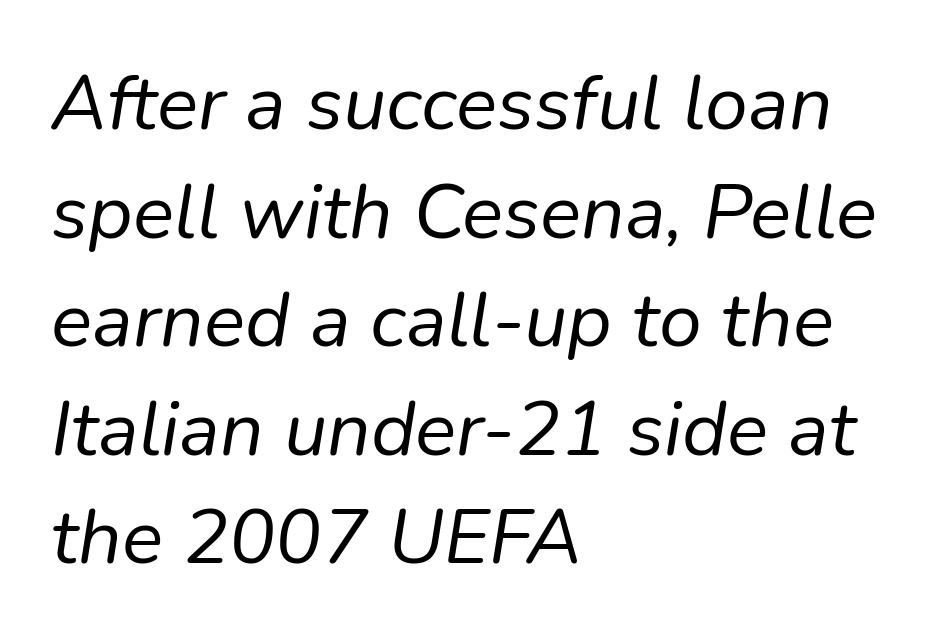
The lines are quadded left. Is there much room between lines? A standard amount, neither cramped nor airy. The letters sit at their default tracking, neither squeezed nor spread. Decoration check: the copy has no underline. Varying glyph widths throughout — classic text-font behaviour.
